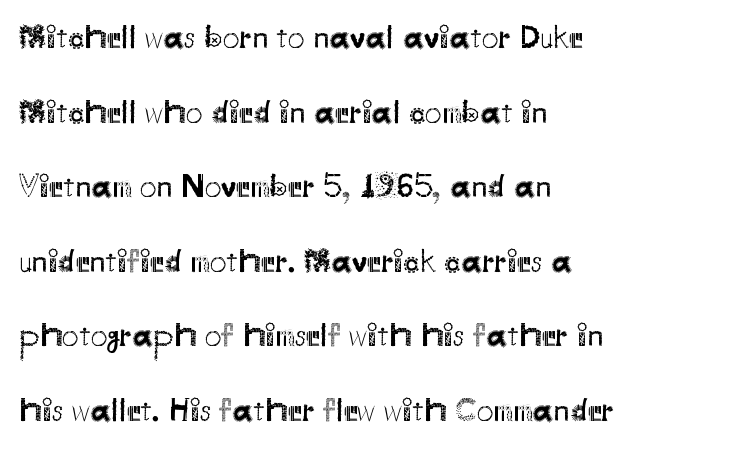
The typesetter chose a ragged-right arrangement here. Honestly, the rows look like they've been pulled way apart. No feet cap the strokes, marking this as sans-serif type. Descender tails drop into unmarked territory. Ascenders rise straight up at ninety degrees. This sample has the flowing, uneven cadence of proportional lettering.
